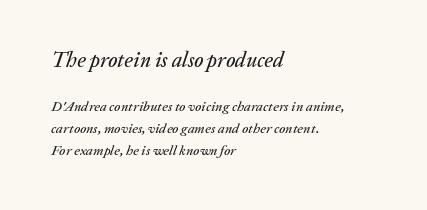
{"italic": "yes", "lean": "right", "slant_degrees": 20, "underline": "no", "align": "left", "line_spacing": "normal", "line_spacing_ratio": 1.55, "letter_spacing": "normal", "letter_spacing_em": 0.0, "larger_block": "first", "size_ratio": 1.5, "glyph_px": 21}
